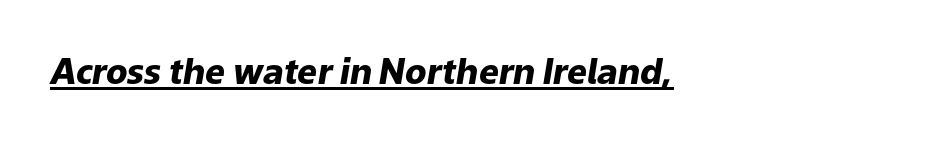
{"italic": "yes", "lean": "right", "slant_degrees": 9, "bold": "yes", "weight": "heavy", "width": "normal", "stroke_contrast": "low", "x_height": "medium", "monospaced": "no", "underline": "yes", "align": "left", "letter_spacing": "normal", "letter_spacing_em": 0.0, "glyph_px": 35}
